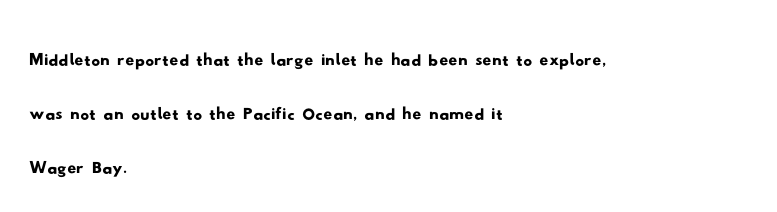
The image shows 44 px wide sans-serif type; set left-aligned, line spacing 1.23x, normal letter spacing, not underlined; low stroke contrast and a small x-height.
